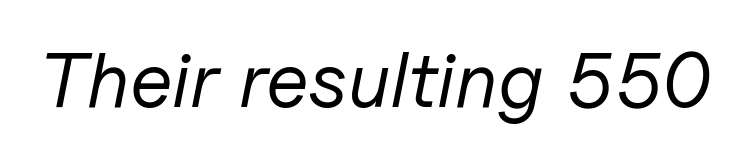
Q: Is the text bold? A: No.
Q: Is the text italic (slanted)? A: Yes, it leans right by about 11 degrees.
Q: Is the text underlined? A: No.
Q: Is the spacing between letters normal or unusually wide? A: Normal.
Q: Width (condensed, normal, or wide)? A: Normal.
Q: Stroke contrast? A: Low.
Q: x-height? A: Medium.
Q: Monospaced? A: No.
